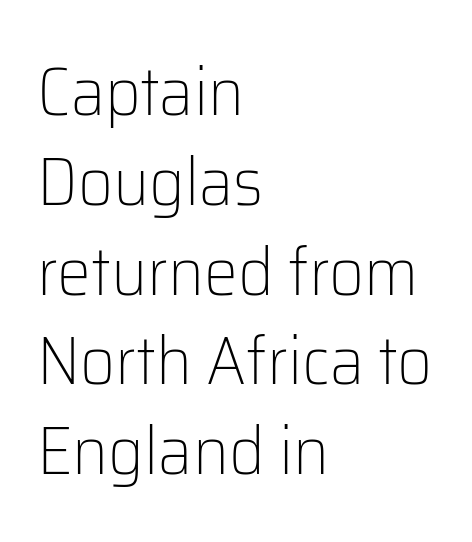
{"serif": "no", "italic": "no", "bold": "no", "weight": "light", "width": "normal", "stroke_contrast": "low", "x_height": "medium", "monospaced": "no", "underline": "no", "align": "left", "line_spacing": "normal", "line_spacing_ratio": 1.32, "letter_spacing": "normal", "letter_spacing_em": 0.0, "glyph_px": 68}
